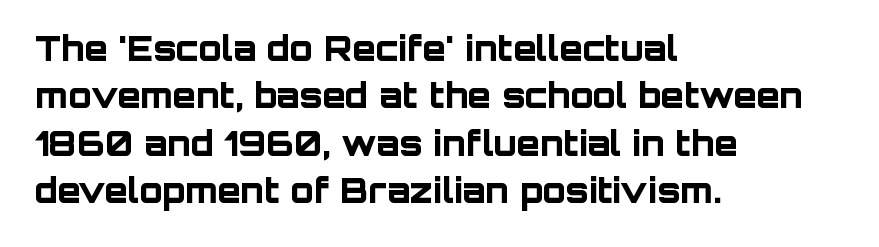
Q: Is the text bold? A: Yes.
Q: Is the text italic (slanted)? A: No, it is upright.
Q: Is the typeface a serif or a sans-serif typeface? A: Sans-serif.
Q: Is the text underlined? A: No.
Q: How is the paragraph aligned? A: Left-aligned.
Q: Is the spacing between letters normal or unusually wide? A: Normal.
Q: Is the spacing between lines tight, normal or loose? A: Normal.
Q: Width (condensed, normal, or wide)? A: Normal.
Q: Stroke contrast? A: Low.
Q: x-height? A: Large.
Q: Monospaced? A: No.
